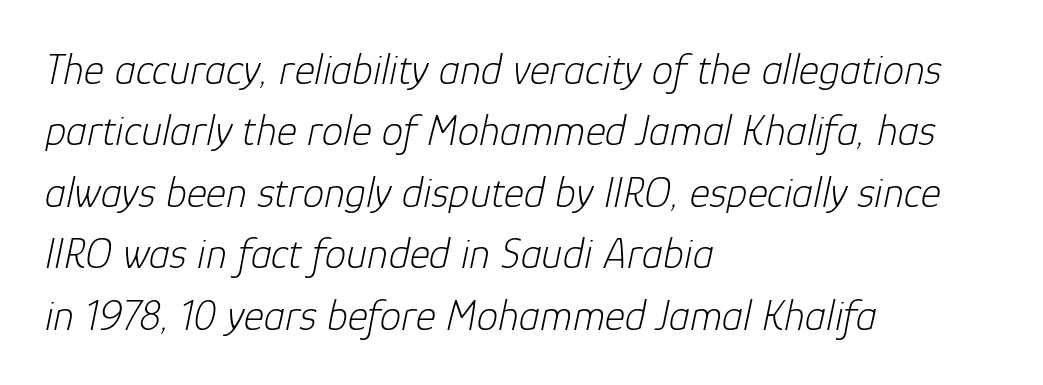
The image shows 43 px light type, italic (leaning right); set left-aligned, normal line spacing (1.43x), normal letter spacing, not underlined; low stroke contrast and a medium x-height.
